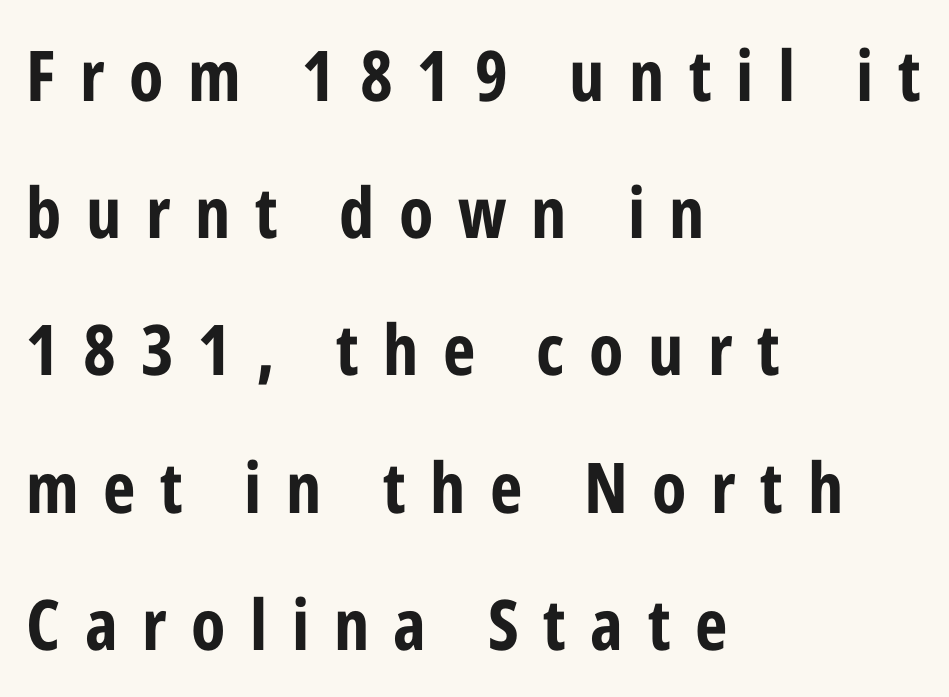
{"serif": "no", "italic": "no", "bold": "yes", "weight": "bold", "width": "condensed", "stroke_contrast": "low", "x_height": "medium", "monospaced": "no", "underline": "no", "align": "left", "line_spacing": "loose", "line_spacing_ratio": 1.96, "letter_spacing": "wide", "letter_spacing_em": 0.35, "glyph_px": 70}
